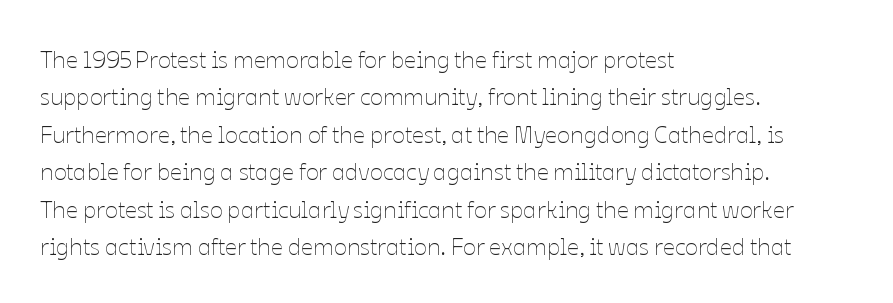
The image shows 24 px text type, upright; set left-aligned, normal line spacing (1.56x), normal letter spacing, not underlined.
